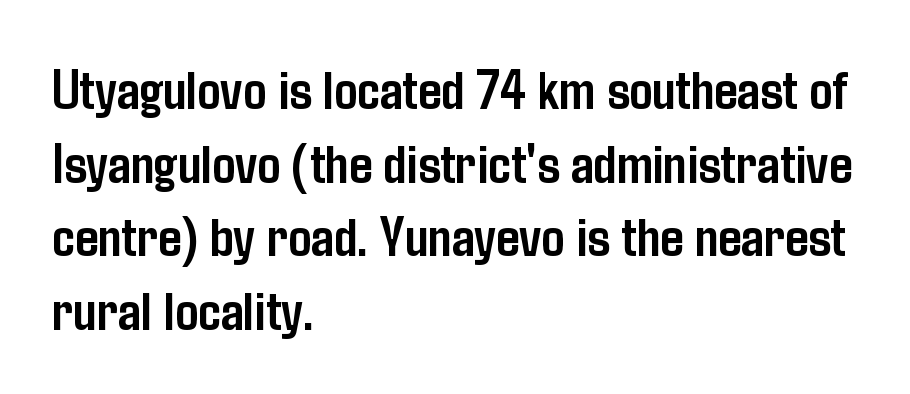
The image shows 57 px semibold, condensed sans-serif type, upright; set left-aligned, normal line spacing (1.29x), normal letter spacing, not underlined; low stroke contrast and a medium x-height.
